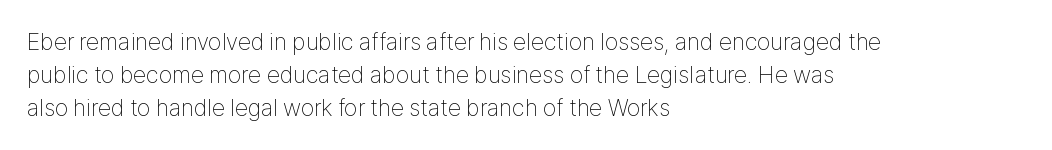
Q: Is the text bold? A: No.
Q: Is the text italic (slanted)? A: No, it is upright.
Q: Is the text underlined? A: No.
Q: How is the paragraph aligned? A: Left-aligned.
Q: Is the spacing between letters normal or unusually wide? A: Normal.
Q: Is the spacing between lines tight, normal or loose? A: Normal.
